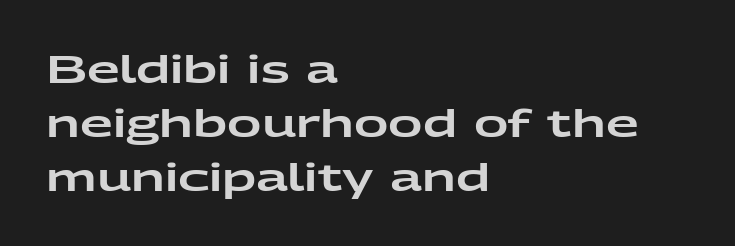
Q: Is the text italic (slanted)? A: No, it is upright.
Q: Is the typeface a serif or a sans-serif typeface? A: Sans-serif.
Q: Is the text underlined? A: No.
Q: How is the paragraph aligned? A: Left-aligned.
Q: Is the spacing between letters normal or unusually wide? A: Normal.
Q: Is the spacing between lines tight, normal or loose? A: Normal.
Q: Width (condensed, normal, or wide)? A: Wide.
Q: Stroke contrast? A: Low.
Q: x-height? A: Medium.
Q: Monospaced? A: No.
